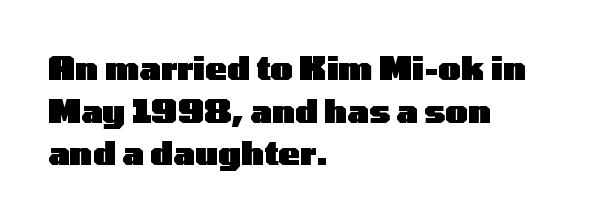
The passage shown stacks its lines at a standard gap. Note the varied advance widths — an 'i' is clearly narrower than an 'm'. Does the copy run flush right? No — it runs flush left. These lines are composed in type without serifs. Between one letter and the next there's only the usual sliver of space.
